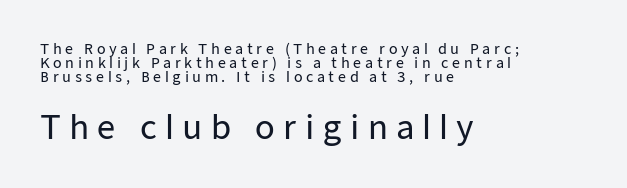
These lines are rendered in a variable-pitch font. If you squint, the bottom block still reads clearly — it's the larger of the two. The rendering uses a small line-height, squeezing the rows. Nope, no serifs anywhere on these letters. Look at the tracking — it's clearly loosened, letters drifting apart. Anything drawn beneath the words? Only blank space.
